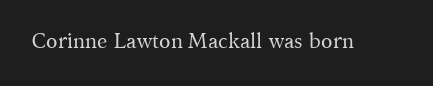
The image shows 21 px text type, upright; set normal letter spacing, not underlined.
